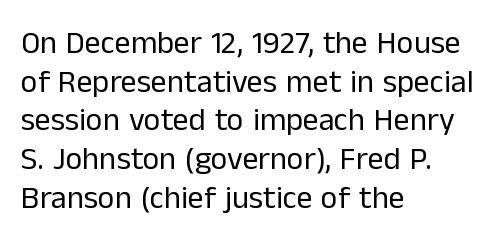
The image shows 32 px regular-weight sans-serif type, upright; set left-aligned, line spacing 1.21x, normal letter spacing, not underlined; low stroke contrast and a medium x-height.
